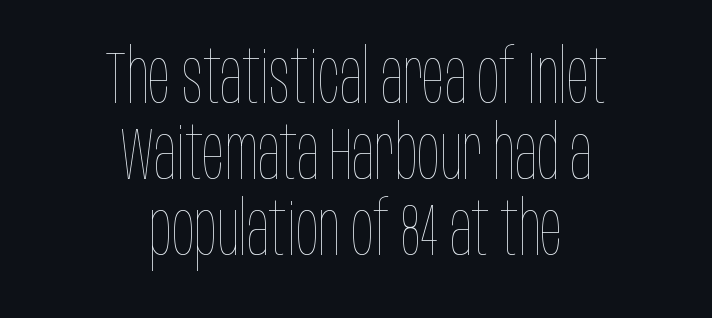
{"italic": "no", "bold": "no", "weight": "thin", "width": "condensed", "stroke_contrast": "low", "x_height": "large", "monospaced": "no", "underline": "no", "align": "center", "line_spacing": "tight", "line_spacing_ratio": 1.03, "letter_spacing": "normal", "letter_spacing_em": 0.0, "glyph_px": 74}
